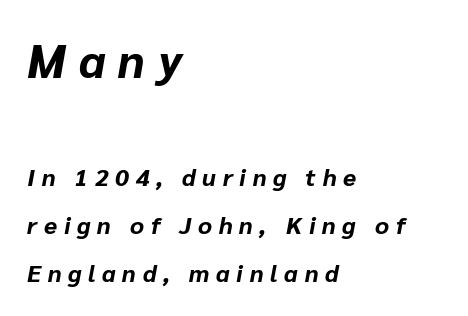
Q: Is the text bold? A: Yes.
Q: Is the text italic (slanted)? A: Yes, it leans right by about 10 degrees.
Q: Is the text underlined? A: No.
Q: How is the paragraph aligned? A: Left-aligned.
Q: Is the spacing between letters normal or unusually wide? A: Unusually wide.
Q: Is the spacing between lines tight, normal or loose? A: Loose.
Q: Which block of text is set in a larger size, the first (top) or the second (bottom)? A: The first (top) one.
Q: Width (condensed, normal, or wide)? A: Normal.
Q: Stroke contrast? A: Low.
Q: x-height? A: Medium.
Q: Monospaced? A: No.
